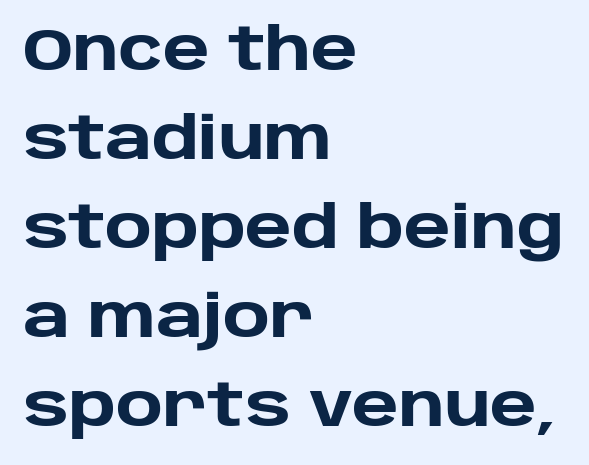
{"serif": "no", "italic": "no", "bold": "yes", "weight": "heavy", "width": "normal", "stroke_contrast": "low", "x_height": "large", "monospaced": "no", "underline": "no", "align": "left", "line_spacing": "normal", "line_spacing_ratio": 1.51, "letter_spacing": "normal", "letter_spacing_em": 0.0, "glyph_px": 59}
